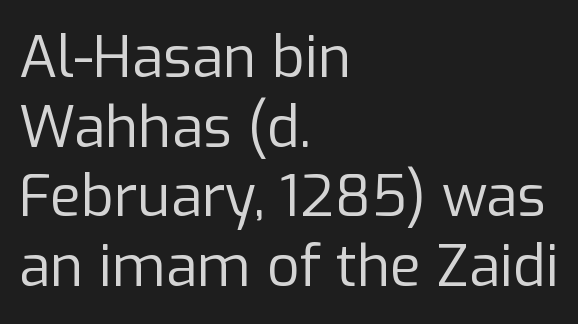
This rendering leaves character spacing at its baseline value. The strip under each line holds only bare page. No chunkiness to these letters — they're not bold. The characters display no serif detailing; their extremities are plain. Designer's note — italics off, roman on. A student would call this left alignment; a typographer would say flush left, rag right.
